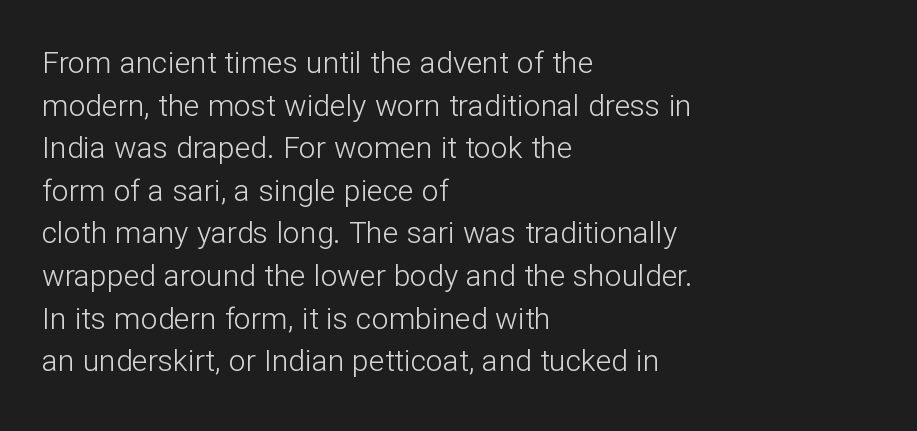
The image shows 30 px light sans-serif type, upright; set left-aligned, normal line spacing (1.42x), normal letter spacing, not underlined; low stroke contrast and a medium x-height.
